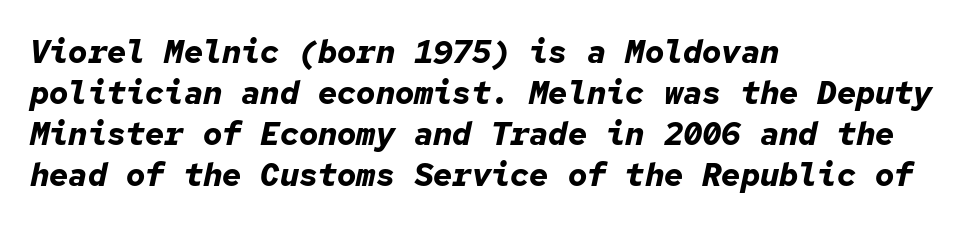
The passage shown is emphatically bold. When letters slant like this, we call the style italic. The type is set solid horizontally, with unmodified tracking. The rag falls on the right side of this text block.
